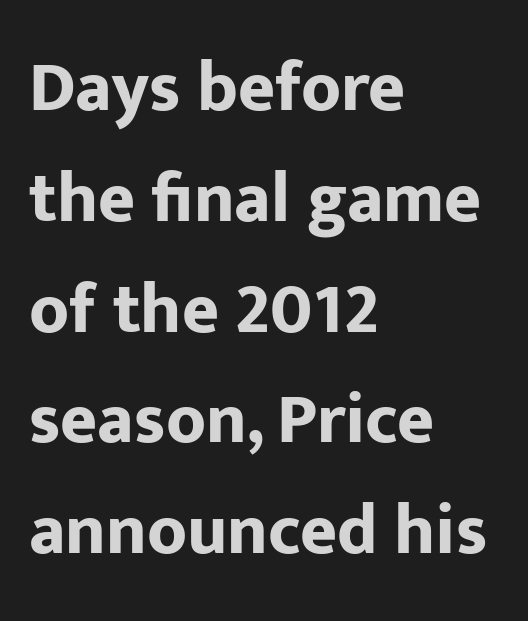
The image shows 71 px bold sans-serif type, upright; set left-aligned, normal line spacing (1.56x), normal letter spacing, not underlined; low stroke contrast and a medium x-height.
